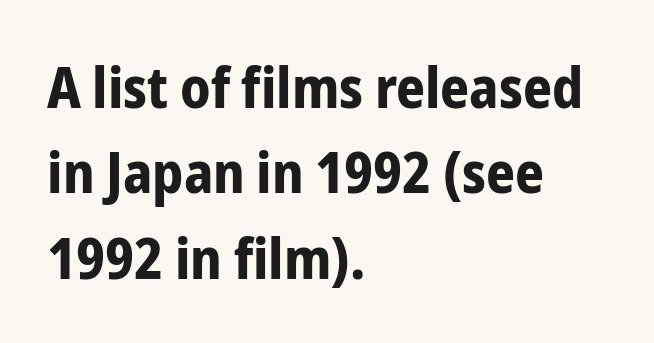
The image shows 57 px bold, condensed sans-serif type, upright; set left-aligned, normal line spacing (1.5x), normal letter spacing, not underlined; low stroke contrast and a medium x-height.
